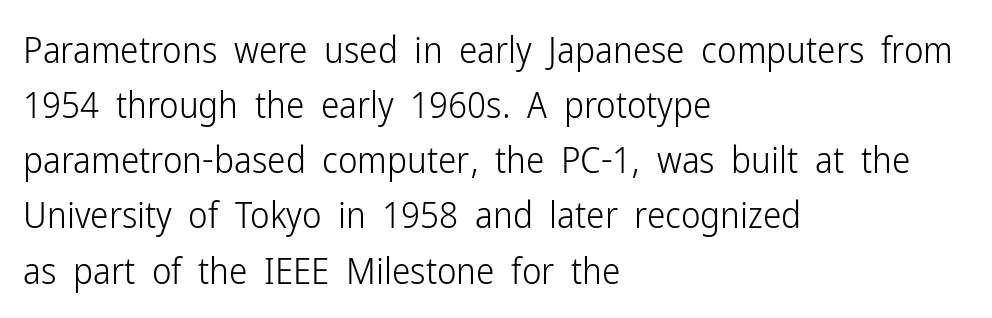
A typesetter would call this leading conventional body-copy spacing. Looks like regular typesetting: each glyph gets only the width it needs. On a weight scale, this lands at 450 or below. Every row of glyphs begins at an identical x-position on the left. Between one letter and the next there's only the usual sliver of space. A roman cut, with each character standing at attention.
